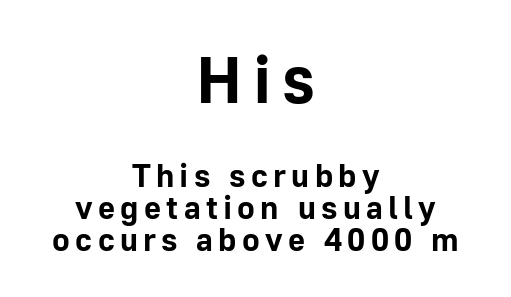
The image shows 66 px bold sans-serif type, upright; set centered, tight line spacing (0.96x), not underlined; the first (top) block is 2.0x larger; low stroke contrast and a medium x-height.
